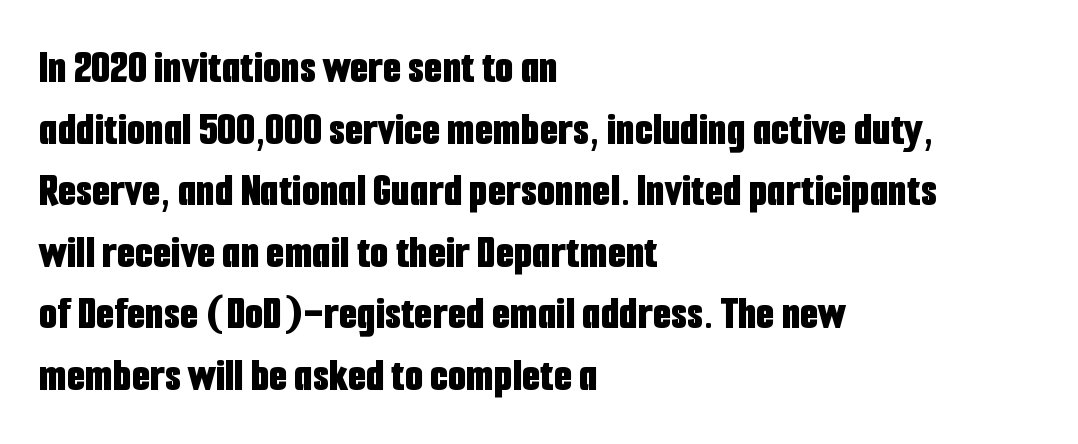
{"serif": "no", "italic": "no", "bold": "yes", "weight": "bold", "width": "condensed", "stroke_contrast": "low", "x_height": "medium", "monospaced": "no", "underline": "no", "align": "left", "line_spacing": "normal", "line_spacing_ratio": 1.31, "letter_spacing": "normal", "letter_spacing_em": 0.0, "glyph_px": 47}
